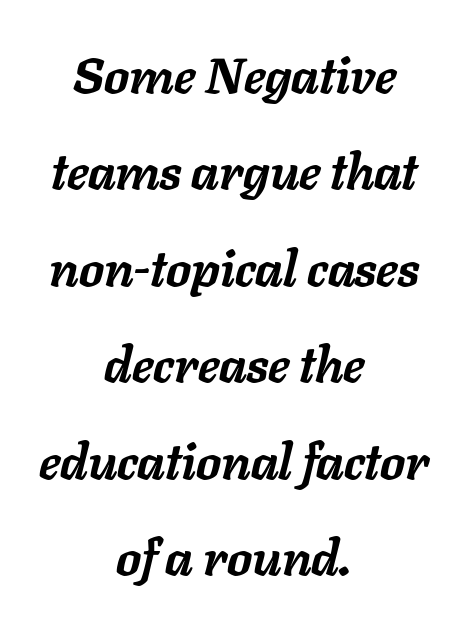
The image shows 50 px semibold type, italic (leaning right); set centered, loose line spacing (1.93x), normal letter spacing, not underlined; low stroke contrast and a medium x-height.
